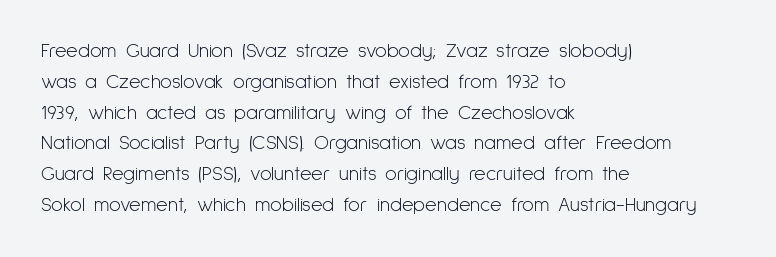
Q: Is the text bold? A: No.
Q: Is the text italic (slanted)? A: No, it is upright.
Q: Is the text underlined? A: No.
Q: How is the paragraph aligned? A: Left-aligned.
Q: Is the spacing between letters normal or unusually wide? A: Normal.
Q: Is the spacing between lines tight, normal or loose? A: Normal.
